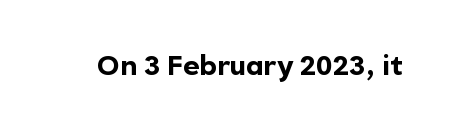
Check under the words: just untouched page. The passage shown is typeset with a sans-serif family. If you drew a line through each stem, it would be perfectly vertical. Stroke thickness is high; the sample reads as a true bold. The letters advance in unequal steps, a hallmark of proportional type. Observe the ordinary spacing: letters are neighbours, not strangers.
